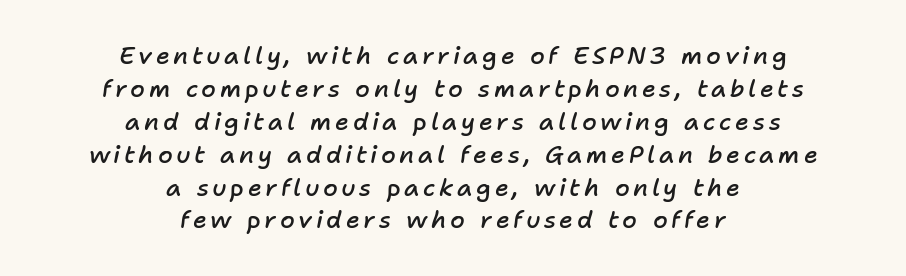
Q: Is the text bold? A: Semi-bold.
Q: Is the text italic (slanted)? A: Yes, it leans right by about 11 degrees.
Q: Is the text underlined? A: No.
Q: How is the paragraph aligned? A: Centered.
Q: Is the spacing between lines tight, normal or loose? A: Normal.
